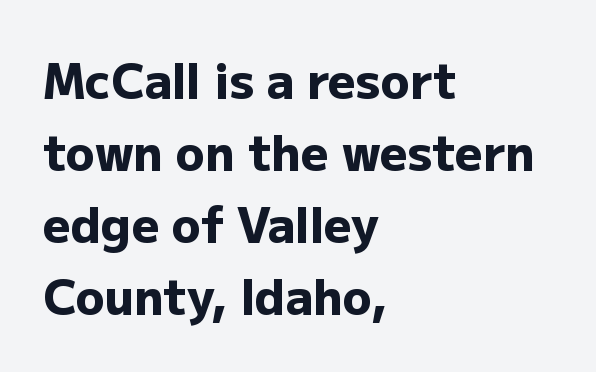
{"serif": "no", "italic": "no", "bold": "yes", "weight": "heavy", "width": "normal", "stroke_contrast": "low", "x_height": "medium", "monospaced": "no", "underline": "no", "align": "left", "line_spacing": "normal", "line_spacing_ratio": 1.5, "letter_spacing": "normal", "letter_spacing_em": 0.0, "glyph_px": 48}
